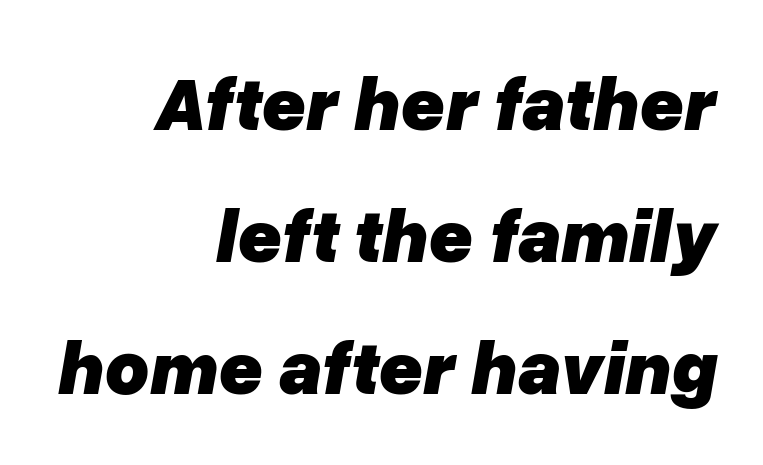
The image shows 76 px heavy type, italic (leaning right); set right-aligned, line spacing 1.74x, normal letter spacing, not underlined; low stroke contrast and a medium x-height.
